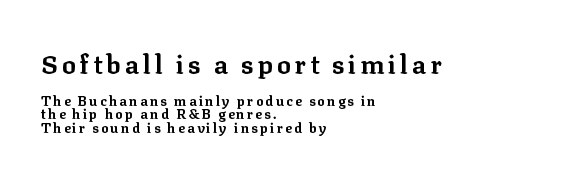
{"italic": "no", "bold": "yes", "underline": "no", "align": "left", "line_spacing": "tight", "line_spacing_ratio": 0.99, "larger_block": "first", "size_ratio": 1.86, "glyph_px": 26}
